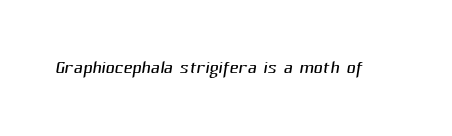
Q: Is the text bold? A: No.
Q: Is the text underlined? A: No.
Q: Is the spacing between letters normal or unusually wide? A: Normal.
